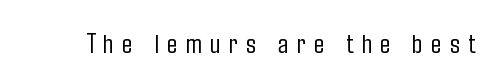
Is the type heavy? It reads as light-to-regular instead. The type family on display is of the sans-serif kind. The letterforms stand isolated, each surrounded by extra space. Anything drawn beneath the words? Only blank space. In terms of posture, this sample is upright. Looks like regular typesetting: each glyph gets only the width it needs.
